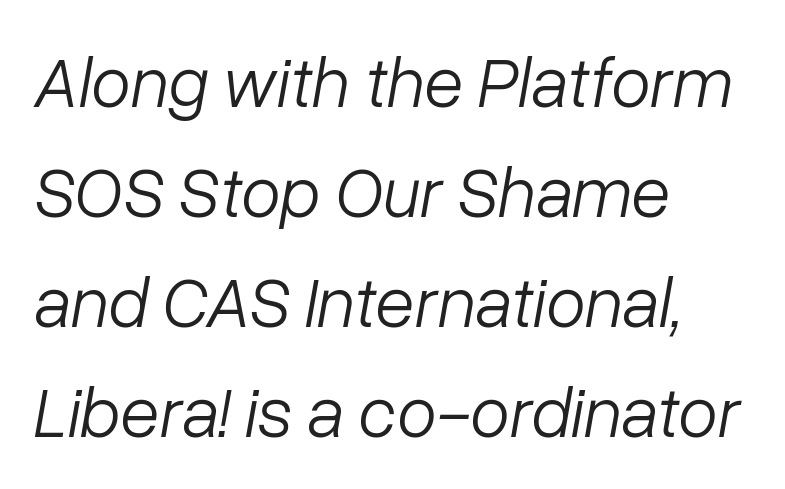
The rendering uses natural spacing where letterforms have individual widths. Leftover space on each line is placed entirely after the last word. Italic? Definitely — the glyphs are oblique. This reads as an unemphasized weight, regular at the heaviest.
